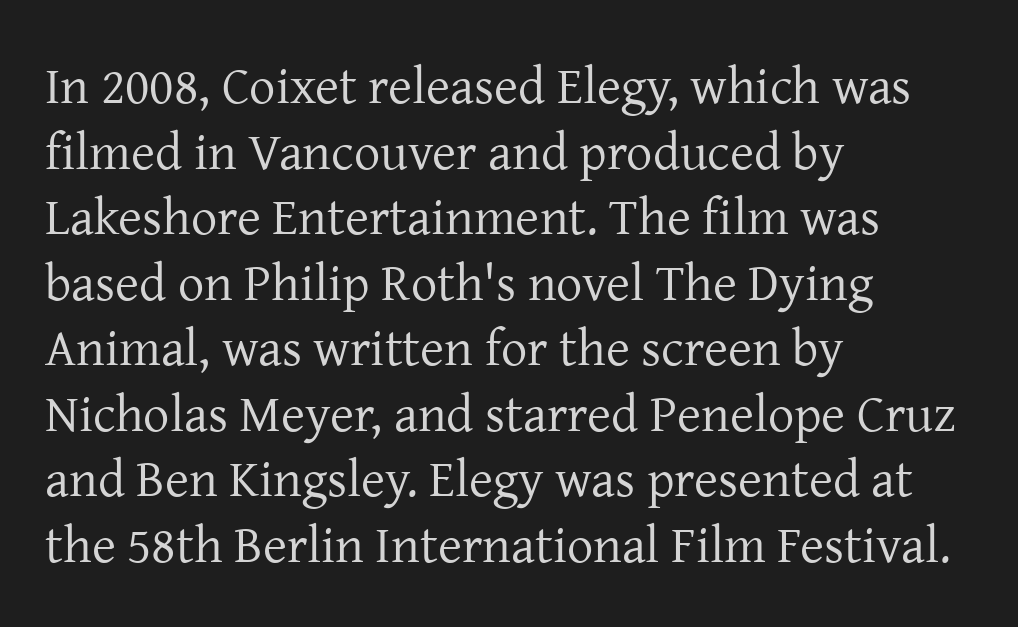
The image shows 52 px regular-weight serif type, upright; set left-aligned, normal line spacing (1.26x), normal letter spacing, not underlined; low stroke contrast and a medium x-height.
